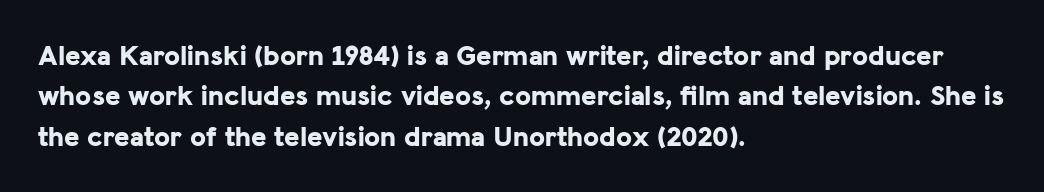
Q: Is the text bold? A: Yes.
Q: Is the text italic (slanted)? A: No, it is upright.
Q: Is the typeface a serif or a sans-serif typeface? A: Sans-serif.
Q: Is the text underlined? A: No.
Q: How is the paragraph aligned? A: Left-aligned.
Q: Is the spacing between letters normal or unusually wide? A: Normal.
Q: Is the spacing between lines tight, normal or loose? A: Normal.
Q: Width (condensed, normal, or wide)? A: Normal.
Q: Stroke contrast? A: Low.
Q: x-height? A: Medium.
Q: Monospaced? A: No.
